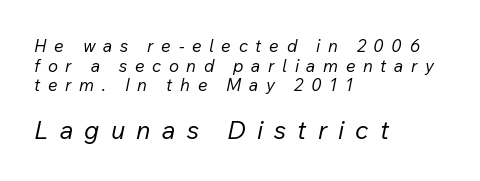
The passage shown has open, widely tracked lettering throughout. The text carries the slant typical of an italic or oblique font. The typesetter chose a ragged-right arrangement here. Honestly, there is no underline to notice here at all. Compare the two chunks: the lower has the greater cap height. Is the stroke heavy? The answer is a plain regular-or-lighter.
